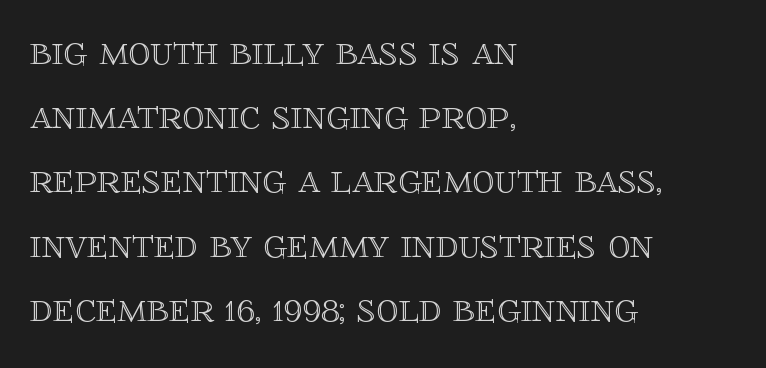
Left-aligned paragraph, ragged on the right. Here the designer chose a conventional face with non-uniform glyph widths. Posture: straight, roman, zero tilt. Glyph-to-glyph distance matches everyday printed text.
